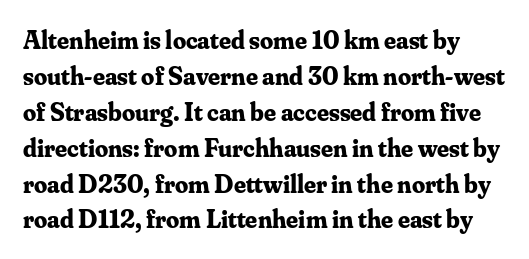
Q: Is the text bold? A: Yes.
Q: Is the text italic (slanted)? A: No, it is upright.
Q: Is the text underlined? A: No.
Q: Is the spacing between letters normal or unusually wide? A: Normal.
Q: Is the spacing between lines tight, normal or loose? A: Normal.
